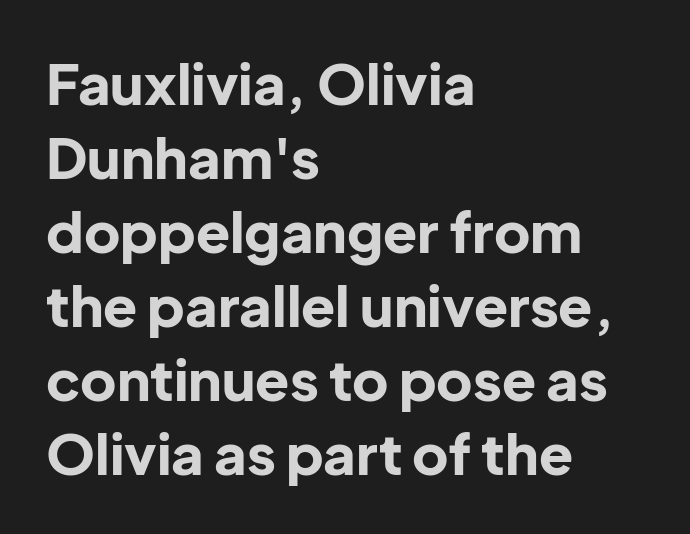
Q: Is the text bold? A: Yes.
Q: Is the text italic (slanted)? A: No, it is upright.
Q: Is the typeface a serif or a sans-serif typeface? A: Sans-serif.
Q: Is the text underlined? A: No.
Q: How is the paragraph aligned? A: Left-aligned.
Q: Is the spacing between letters normal or unusually wide? A: Normal.
Q: Is the spacing between lines tight, normal or loose? A: Normal.
Q: Width (condensed, normal, or wide)? A: Normal.
Q: Stroke contrast? A: Low.
Q: x-height? A: Medium.
Q: Monospaced? A: No.
